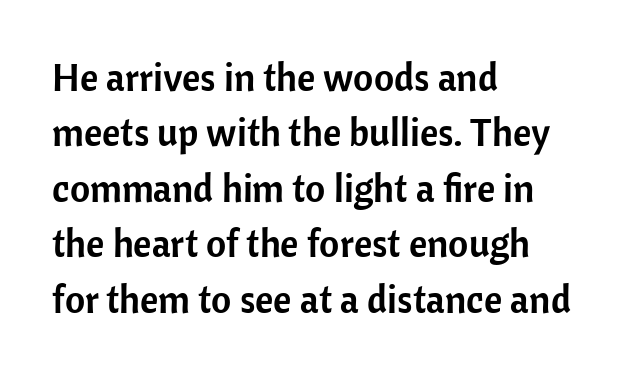
Q: Is the text italic (slanted)? A: No, it is upright.
Q: Is the typeface a serif or a sans-serif typeface? A: Sans-serif.
Q: Is the text underlined? A: No.
Q: How is the paragraph aligned? A: Left-aligned.
Q: Is the spacing between letters normal or unusually wide? A: Normal.
Q: Is the spacing between lines tight, normal or loose? A: Normal.
Q: Width (condensed, normal, or wide)? A: Normal.
Q: Stroke contrast? A: Low.
Q: x-height? A: Medium.
Q: Monospaced? A: No.
